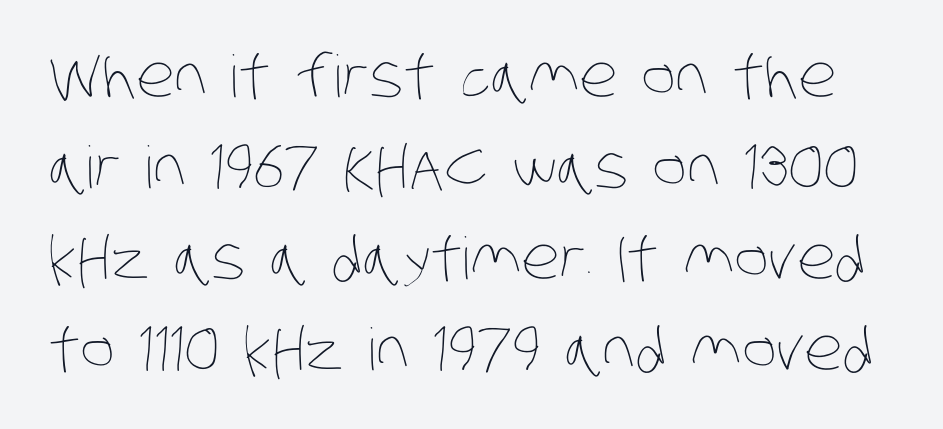
Q: Is the text bold? A: No.
Q: Is the text underlined? A: No.
Q: Is the spacing between letters normal or unusually wide? A: Normal.
Q: Is the spacing between lines tight, normal or loose? A: Normal.
Q: Width (condensed, normal, or wide)? A: Condensed.
Q: Stroke contrast? A: Low.
Q: x-height? A: Large.
Q: Monospaced? A: No.
